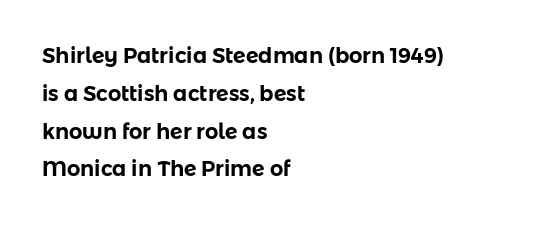
Q: Is the text italic (slanted)? A: No, it is upright.
Q: Is the text underlined? A: No.
Q: How is the paragraph aligned? A: Left-aligned.
Q: Is the spacing between letters normal or unusually wide? A: Normal.
